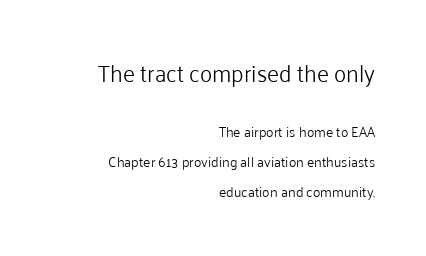
{"italic": "no", "bold": "no", "underline": "no", "align": "right", "line_spacing": "loose", "line_spacing_ratio": 2.13, "letter_spacing": "normal", "letter_spacing_em": 0.0, "larger_block": "first", "size_ratio": 1.64, "glyph_px": 23}
